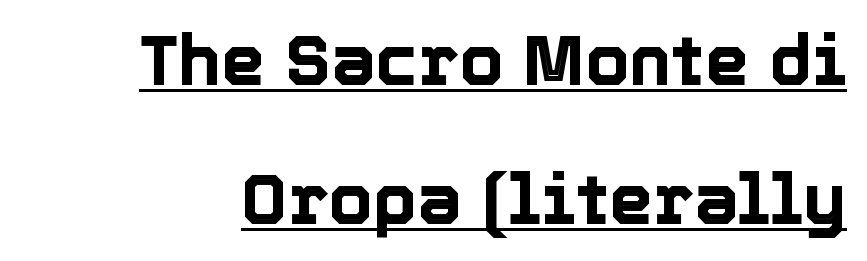
{"italic": "no", "width": "normal", "x_height": "medium", "monospaced": "no", "underline": "yes", "line_spacing": "loose", "line_spacing_ratio": 1.96, "letter_spacing": "normal", "letter_spacing_em": 0.0, "glyph_px": 71}
